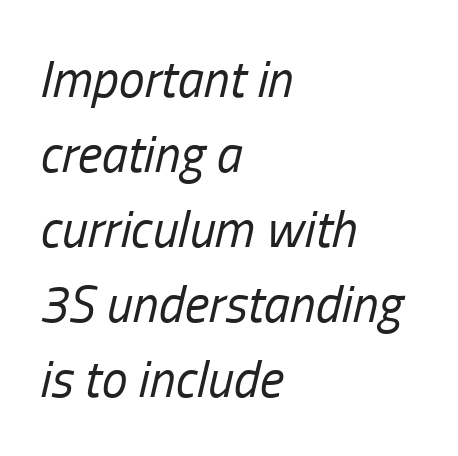
The image shows 52 px regular-weight, condensed type, italic (leaning right); set left-aligned, normal line spacing (1.44x), normal letter spacing, not underlined; low stroke contrast and a medium x-height.
